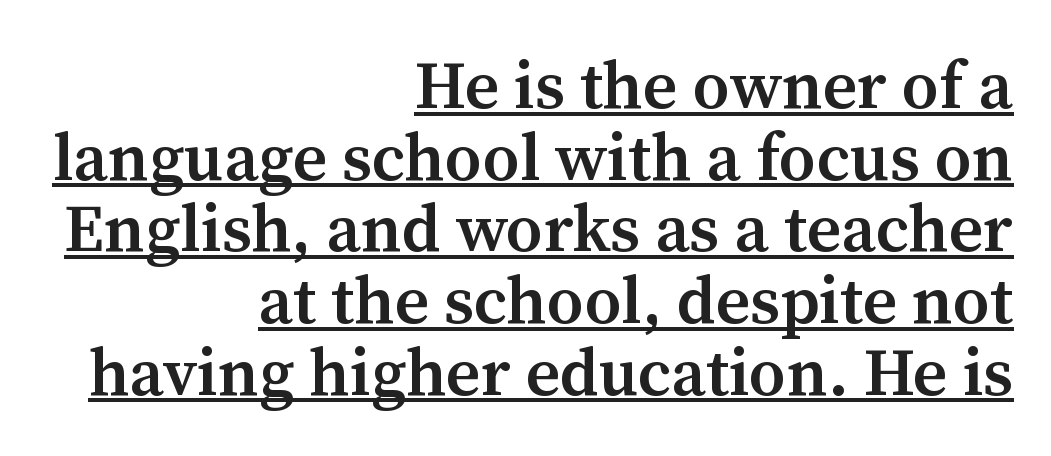
The image shows 67 px semibold serif type, upright; set right-aligned, tight line spacing (1.07x), normal letter spacing, underlined; medium stroke contrast and a medium x-height.
